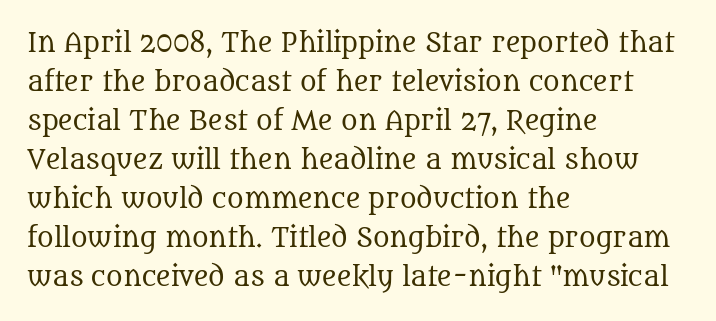
Q: Is the text bold? A: No.
Q: Is the text italic (slanted)? A: No, it is upright.
Q: Is the text underlined? A: No.
Q: How is the paragraph aligned? A: Left-aligned.
Q: Is the spacing between letters normal or unusually wide? A: Normal.
Q: Is the spacing between lines tight, normal or loose? A: Normal.
